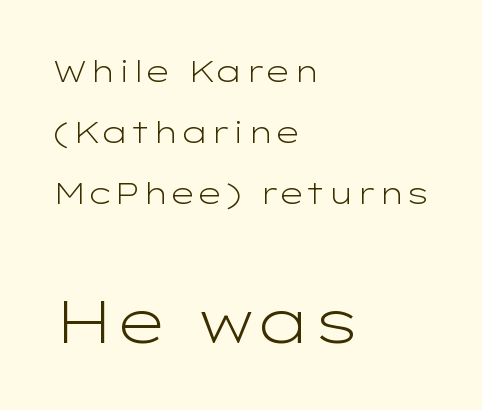
{"serif": "no", "italic": "no", "bold": "no", "weight": "light", "width": "wide", "stroke_contrast": "low", "x_height": "medium", "monospaced": "no", "underline": "no", "align": "left", "line_spacing": "loose", "line_spacing_ratio": 2.03, "letter_spacing": "normal", "letter_spacing_em": 0.0, "larger_block": "second", "size_ratio": 2.0, "glyph_px": 60}
